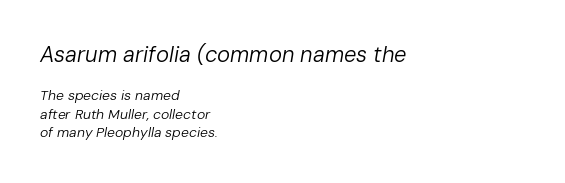
Q: Is the text bold? A: No.
Q: Is the text italic (slanted)? A: Yes, it leans right by about 10 degrees.
Q: Is the text underlined? A: No.
Q: How is the paragraph aligned? A: Left-aligned.
Q: Is the spacing between letters normal or unusually wide? A: Normal.
Q: Is the spacing between lines tight, normal or loose? A: Normal.
Q: Which block of text is set in a larger size, the first (top) or the second (bottom)? A: The first (top) one.
